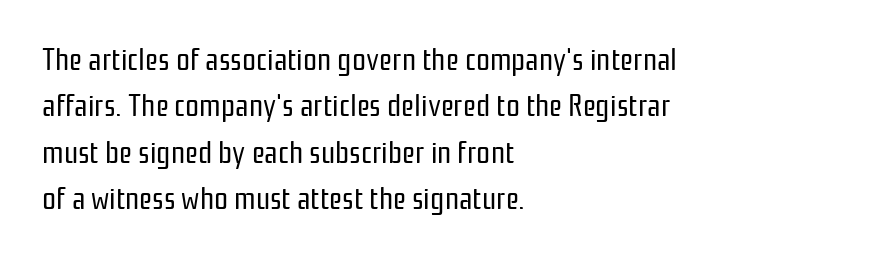
The image shows 31 px regular-weight, condensed sans-serif type, upright; set left-aligned, normal line spacing (1.5x), normal letter spacing, not underlined; low stroke contrast and a medium x-height.
